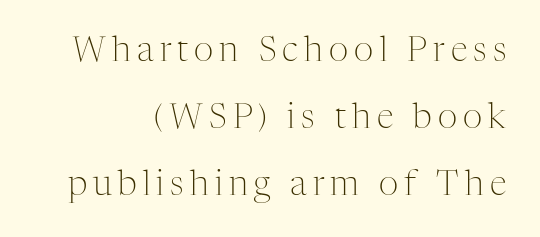
The image shows 34 px light serif type, upright; set right-aligned, loose line spacing (1.97x), not underlined; medium stroke contrast and a medium x-height.
